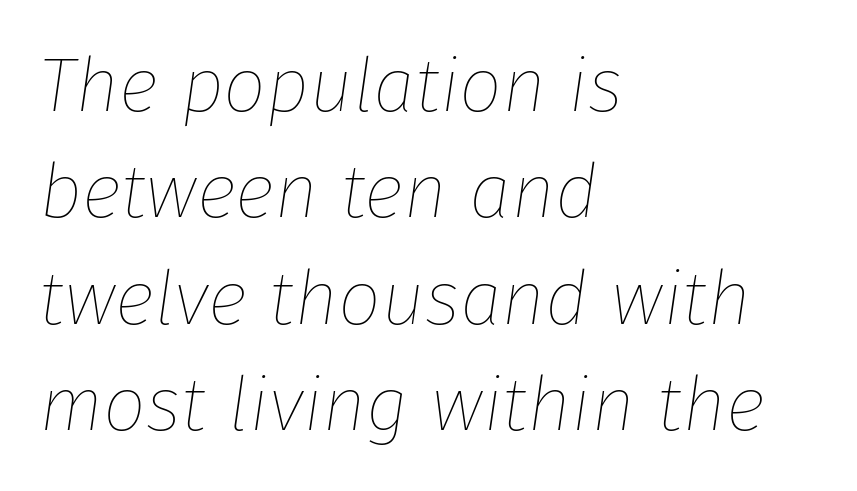
Q: Is the text bold? A: No.
Q: Is the text italic (slanted)? A: Yes, it leans right by about 8 degrees.
Q: Is the text underlined? A: No.
Q: How is the paragraph aligned? A: Left-aligned.
Q: Is the spacing between letters normal or unusually wide? A: Normal.
Q: Is the spacing between lines tight, normal or loose? A: Normal.
Q: Width (condensed, normal, or wide)? A: Normal.
Q: Stroke contrast? A: Low.
Q: x-height? A: Medium.
Q: Monospaced? A: No.
